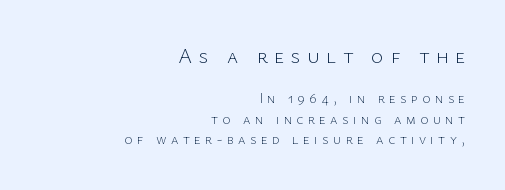
In terms of leading, this rendering sits right in the middle. The typeface has the unassuming heft of standard copy or less. The more generous point size was reserved for the upper chunk. Descenders are the only things crossing below the line. This sample is right-justified, so line beginnings fall wherever the words allow. This sample uses an upright cut, with every glyph sitting square on the baseline.
